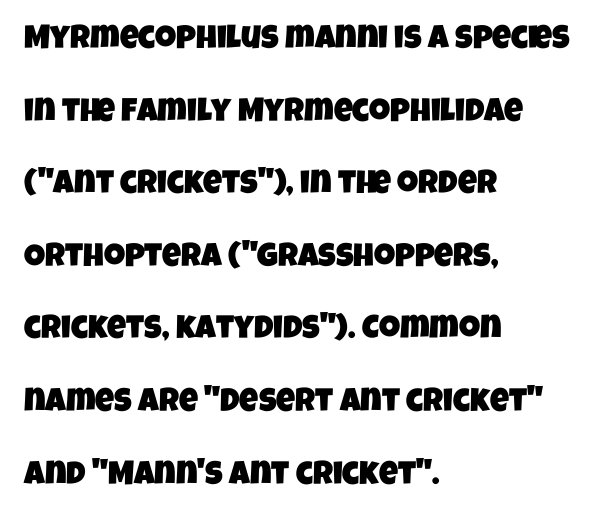
{"serif": "no", "width": "condensed", "stroke_contrast": "low", "x_height": "large", "monospaced": "no", "underline": "no", "align": "left", "line_spacing": "loose", "line_spacing_ratio": 2.2, "letter_spacing": "normal", "letter_spacing_em": 0.0, "glyph_px": 33}
